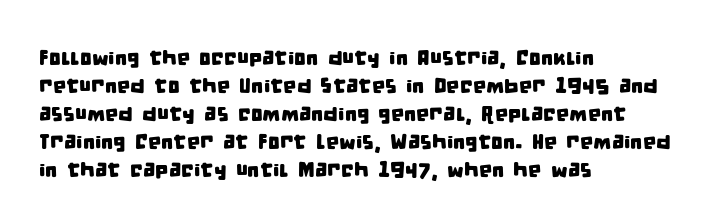
The image shows 21 px text type; set left-aligned, normal line spacing (1.33x), normal letter spacing, not underlined.
